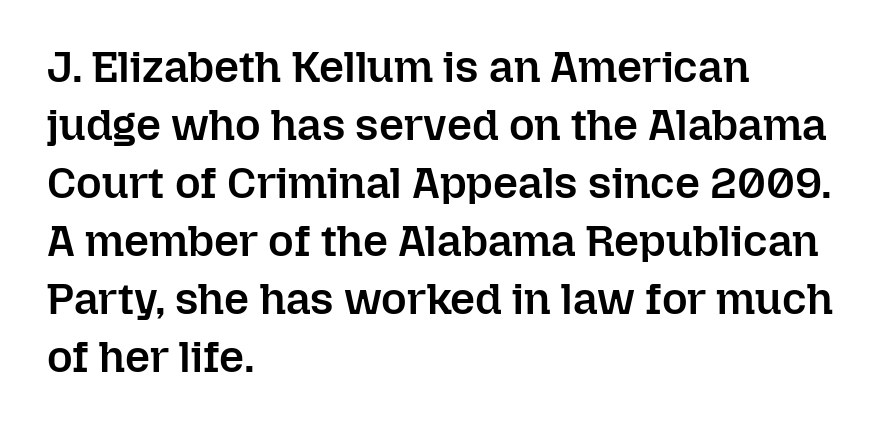
{"italic": "no", "bold": "semi", "weight": "semibold", "width": "normal", "stroke_contrast": "low", "x_height": "medium", "monospaced": "no", "underline": "no", "align": "left", "line_spacing": "normal", "line_spacing_ratio": 1.32, "letter_spacing": "normal", "letter_spacing_em": 0.0, "glyph_px": 44}
